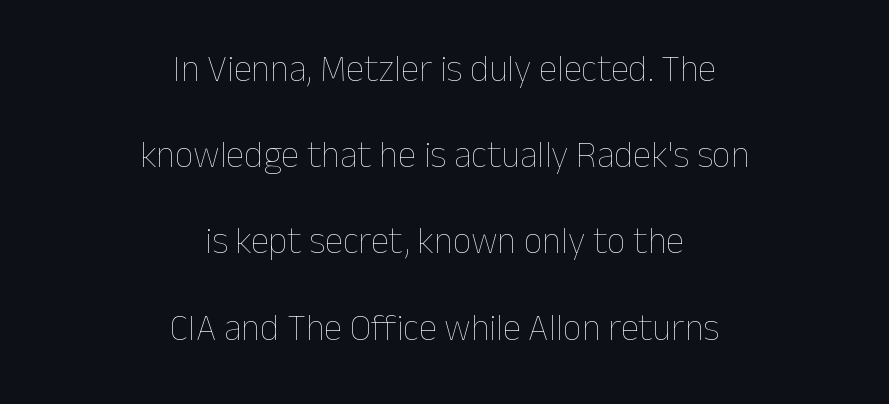
Q: Is the text bold? A: No.
Q: Is the text italic (slanted)? A: No, it is upright.
Q: Is the text underlined? A: No.
Q: How is the paragraph aligned? A: Centered.
Q: Is the spacing between letters normal or unusually wide? A: Normal.
Q: Is the spacing between lines tight, normal or loose? A: Loose.
Q: Width (condensed, normal, or wide)? A: Normal.
Q: Stroke contrast? A: Low.
Q: x-height? A: Medium.
Q: Monospaced? A: No.
